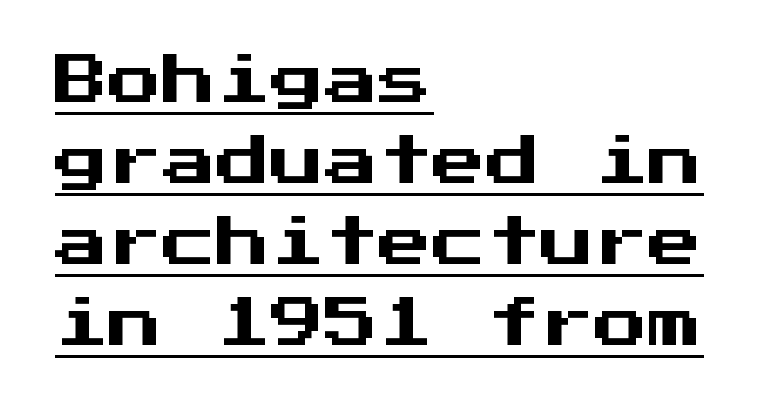
Q: Is the text italic (slanted)? A: No, it is upright.
Q: Is the typeface a serif or a sans-serif typeface? A: Sans-serif.
Q: Is the text underlined? A: Yes.
Q: How is the paragraph aligned? A: Left-aligned.
Q: Is the spacing between letters normal or unusually wide? A: Normal.
Q: Is the spacing between lines tight, normal or loose? A: Normal.
Q: Width (condensed, normal, or wide)? A: Normal.
Q: Stroke contrast? A: Medium.
Q: x-height? A: Medium.
Q: Monospaced? A: Yes.
